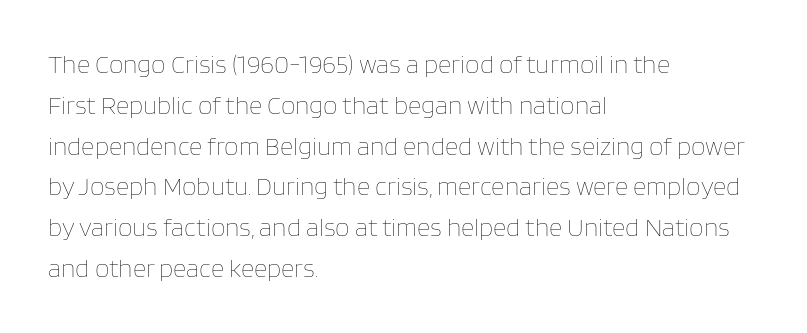
{"italic": "no", "bold": "no", "underline": "no", "align": "left", "line_spacing": "normal", "line_spacing_ratio": 1.57, "letter_spacing": "normal", "letter_spacing_em": 0.0, "glyph_px": 26}
